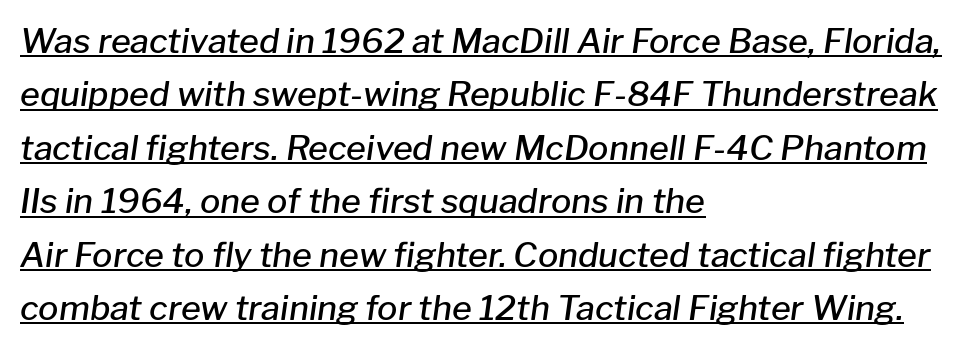
The image shows 34 px semibold type, italic (leaning right); set left-aligned, normal line spacing (1.57x), normal letter spacing, underlined; low stroke contrast and a medium x-height.
